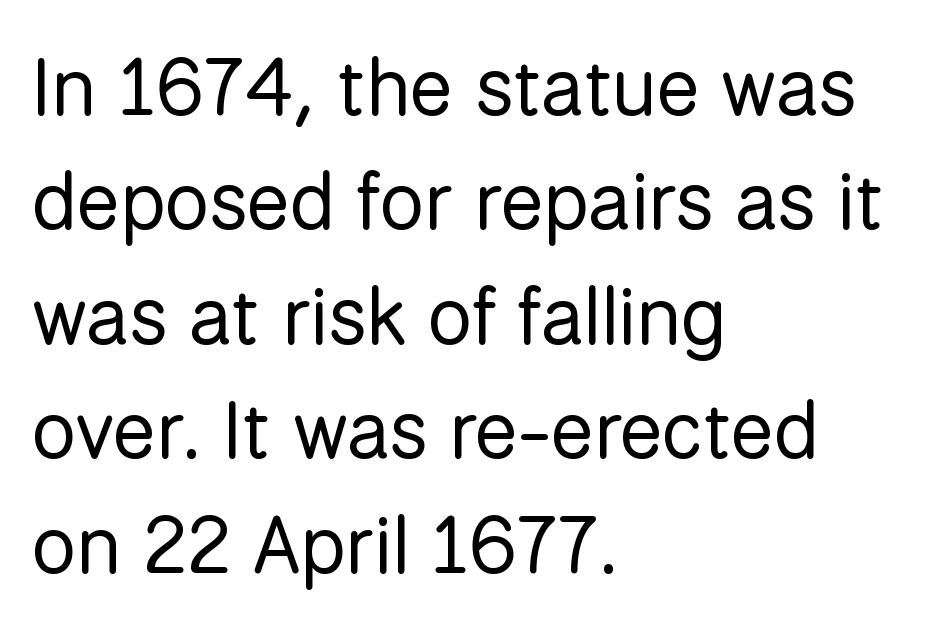
The image shows 80 px regular-weight sans-serif type, upright; set left-aligned, normal line spacing (1.43x), normal letter spacing, not underlined; low stroke contrast and a medium x-height.
